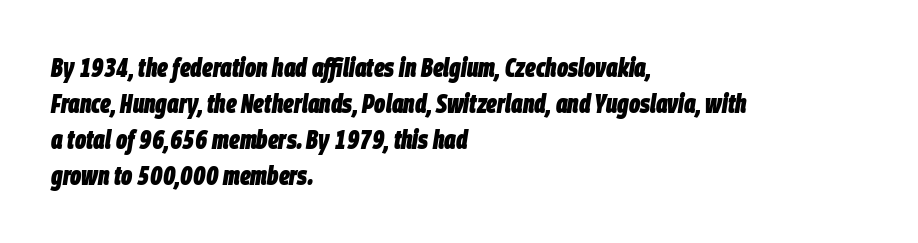
Q: Is the text bold? A: Yes.
Q: Is the text italic (slanted)? A: Yes, it leans right by about 9 degrees.
Q: Is the text underlined? A: No.
Q: How is the paragraph aligned? A: Left-aligned.
Q: Is the spacing between letters normal or unusually wide? A: Normal.
Q: Is the spacing between lines tight, normal or loose? A: Normal.
